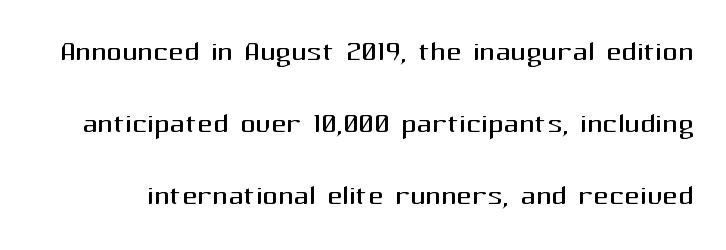
{"serif": "no", "italic": "no", "bold": "no", "weight": "regular", "width": "normal", "stroke_contrast": "medium", "x_height": "medium", "monospaced": "no", "underline": "no", "line_spacing": "loose", "line_spacing_ratio": 1.9, "letter_spacing": "normal", "letter_spacing_em": 0.0, "glyph_px": 38}
